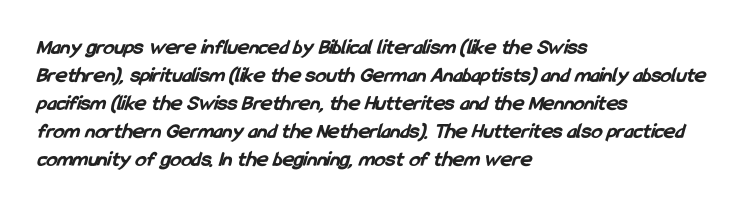
{"bold": "yes", "underline": "no", "align": "left", "line_spacing": "normal", "line_spacing_ratio": 1.27, "letter_spacing": "normal", "letter_spacing_em": 0.0, "glyph_px": 22}
